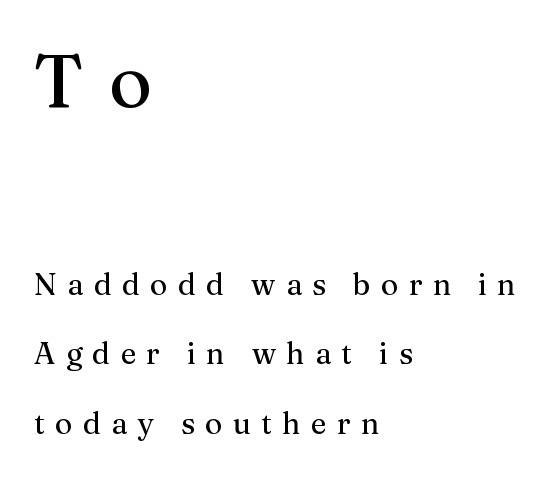
The image shows 74 px serif type, upright; set left-aligned, loose line spacing (2.32x), unusually wide letter spacing (+0.34 em), not underlined; the first (top) block is 2.47x larger; medium stroke contrast and a medium x-height.
